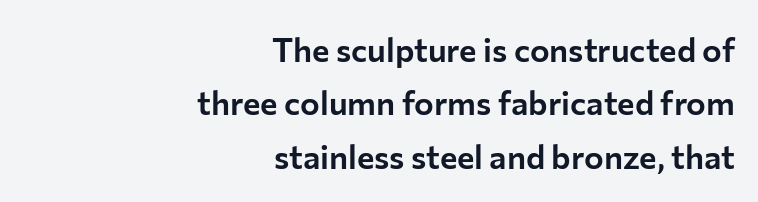
The image shows 33 px sans-serif type, upright; set right-aligned, normal line spacing (1.62x), normal letter spacing, not underlined; low stroke contrast and a medium x-height.
